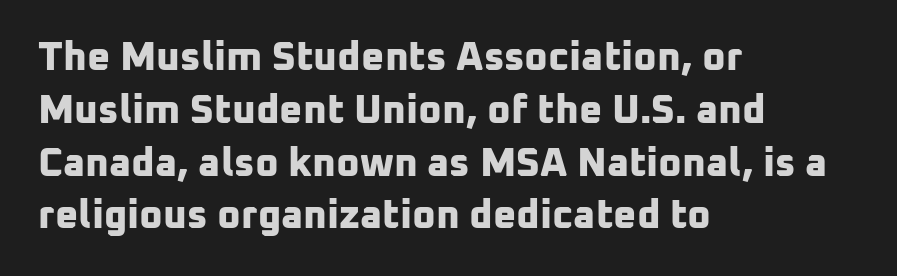
Q: Is the text bold? A: Yes.
Q: Is the typeface a serif or a sans-serif typeface? A: Sans-serif.
Q: Is the text underlined? A: No.
Q: How is the paragraph aligned? A: Left-aligned.
Q: Is the spacing between letters normal or unusually wide? A: Normal.
Q: Is the spacing between lines tight, normal or loose? A: Normal.
Q: Width (condensed, normal, or wide)? A: Normal.
Q: Stroke contrast? A: Low.
Q: x-height? A: Medium.
Q: Monospaced? A: No.
